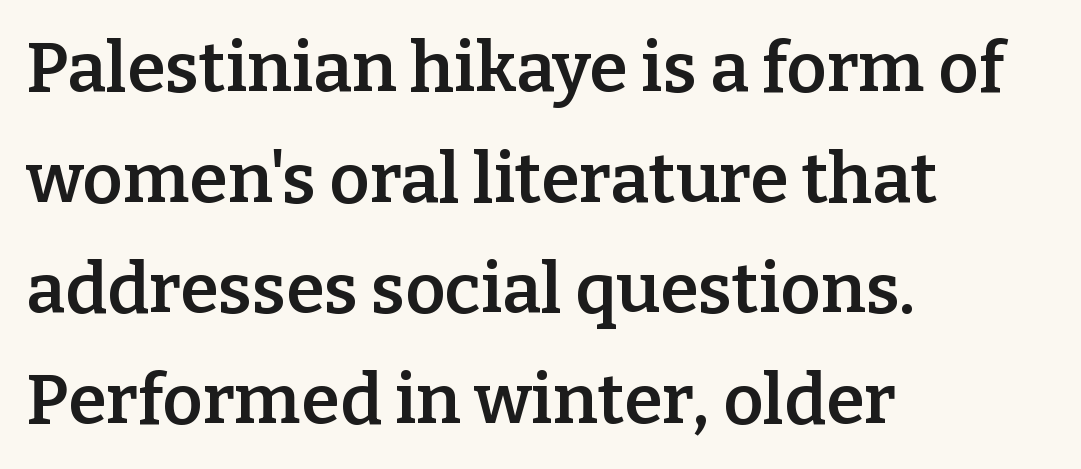
Designer's note — italics off, roman on. The face used here is proportionally spaced, like ordinary book or web type. A semibold gives these letters moderate extra thickness, short of bold. A bare baseline throughout the passage. The face used here is rendered with its standard letterfit. The designer left line spacing at the default.
